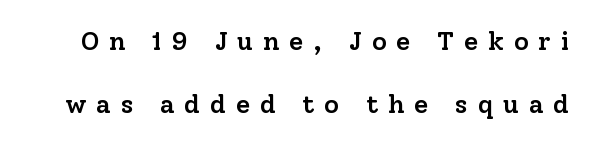
Q: Is the text bold? A: Semi-bold.
Q: Is the text italic (slanted)? A: No, it is upright.
Q: Is the text underlined? A: No.
Q: Is the spacing between letters normal or unusually wide? A: Unusually wide.
Q: Is the spacing between lines tight, normal or loose? A: Loose.
